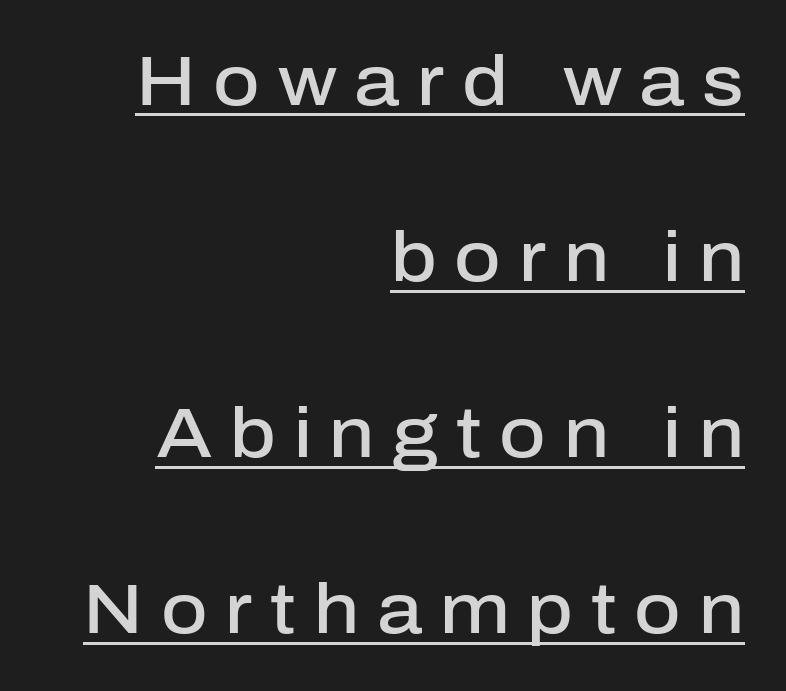
Q: Is the text bold? A: Semi-bold.
Q: Is the text italic (slanted)? A: No, it is upright.
Q: Is the typeface a serif or a sans-serif typeface? A: Sans-serif.
Q: Is the text underlined? A: Yes.
Q: How is the paragraph aligned? A: Right-aligned.
Q: Is the spacing between letters normal or unusually wide? A: Unusually wide.
Q: Is the spacing between lines tight, normal or loose? A: Loose.
Q: Width (condensed, normal, or wide)? A: Normal.
Q: Stroke contrast? A: Low.
Q: x-height? A: Medium.
Q: Monospaced? A: No.
